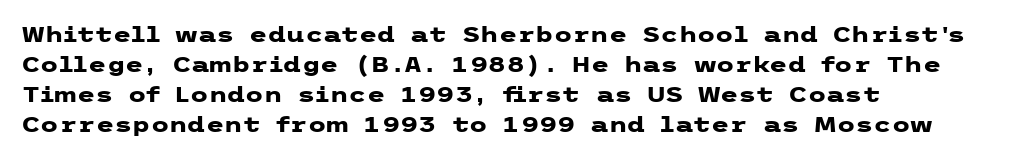
The image shows 21 px bold type, upright; set left-aligned, normal line spacing (1.43x), normal letter spacing, not underlined.
